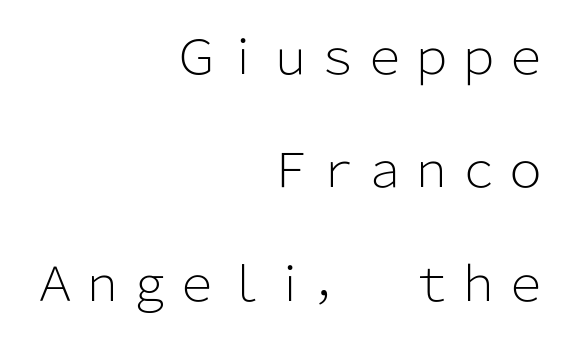
The image shows 47 px light sans-serif type, upright; set right-aligned, loose line spacing (2.41x), normal letter spacing, not underlined; low stroke contrast and a medium x-height.
